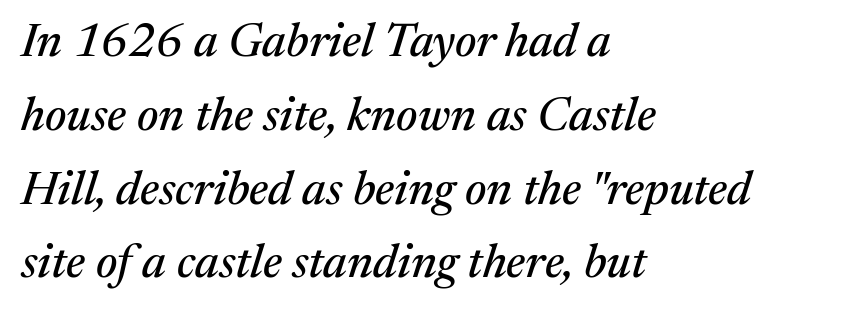
How are the letters spaced? Ordinarily, with no added tracking. Decoration check: the copy has no underline. Every character sits at an angle, as italics do. Summary of vertical rhythm: regular, with standard interline spacing. Think of a printed novel: that variable character pitch is what you see here. Casual observation: everything's shoved over to the left.
